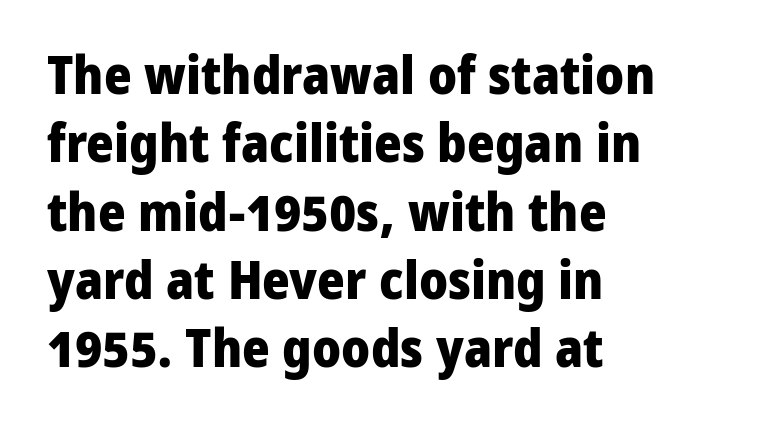
Q: Is the text bold? A: Yes.
Q: Is the text italic (slanted)? A: No, it is upright.
Q: Is the typeface a serif or a sans-serif typeface? A: Sans-serif.
Q: Is the text underlined? A: No.
Q: How is the paragraph aligned? A: Left-aligned.
Q: Is the spacing between letters normal or unusually wide? A: Normal.
Q: Is the spacing between lines tight, normal or loose? A: Normal.
Q: Width (condensed, normal, or wide)? A: Normal.
Q: Stroke contrast? A: Low.
Q: x-height? A: Medium.
Q: Monospaced? A: No.
